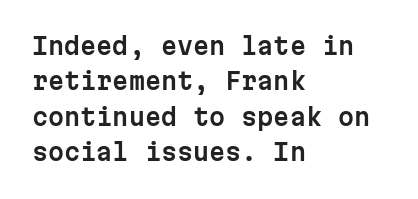
Q: Is the text italic (slanted)? A: No, it is upright.
Q: Is the text underlined? A: No.
Q: How is the paragraph aligned? A: Left-aligned.
Q: Is the spacing between letters normal or unusually wide? A: Normal.
Q: Is the spacing between lines tight, normal or loose? A: Normal.
